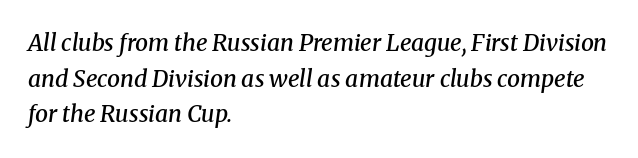
{"italic": "yes", "lean": "right", "slant_degrees": 8, "bold": "semi", "underline": "no", "align": "left", "line_spacing": "normal", "line_spacing_ratio": 1.55, "letter_spacing": "normal", "letter_spacing_em": 0.0, "glyph_px": 23}
